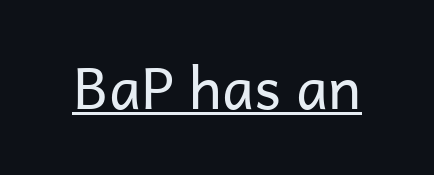
The image shows 57 px regular-weight sans-serif type, upright; set normal letter spacing, underlined; low stroke contrast and a medium x-height.
